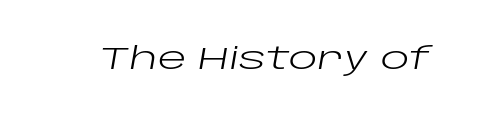
The image shows 30 px regular-weight, wide type, italic (leaning right); set normal letter spacing, not underlined; low stroke contrast and a large x-height.
